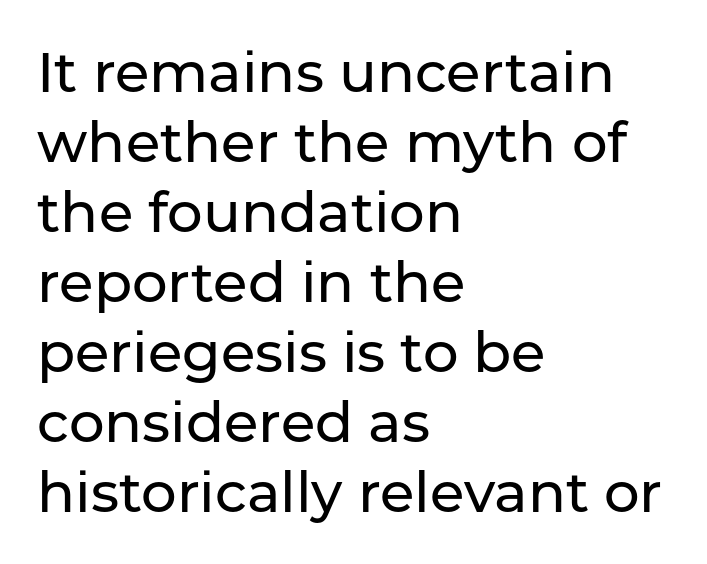
Q: Is the text italic (slanted)? A: No, it is upright.
Q: Is the typeface a serif or a sans-serif typeface? A: Sans-serif.
Q: Is the text underlined? A: No.
Q: How is the paragraph aligned? A: Left-aligned.
Q: Is the spacing between letters normal or unusually wide? A: Normal.
Q: Is the spacing between lines tight, normal or loose? A: Normal.
Q: Width (condensed, normal, or wide)? A: Normal.
Q: Stroke contrast? A: Low.
Q: x-height? A: Medium.
Q: Monospaced? A: No.
